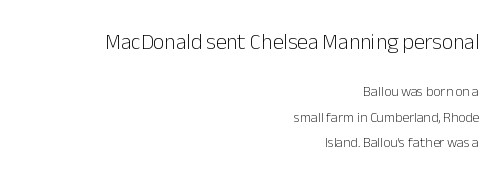
The image shows 22 px text type, upright; set right-aligned, line spacing 1.81x, normal letter spacing, not underlined; the first (top) block is 1.57x larger.
